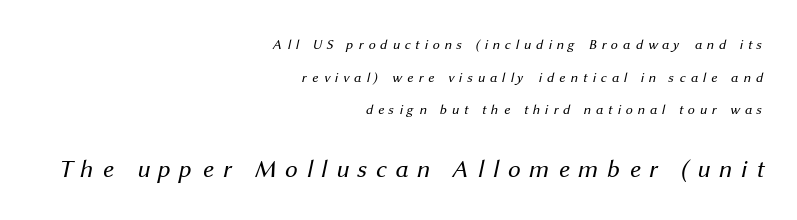
The image shows 25 px text type; set right-aligned, loose line spacing (2.33x), unusually wide letter spacing (+0.34 em), not underlined; the second (bottom) block is 1.79x larger.
